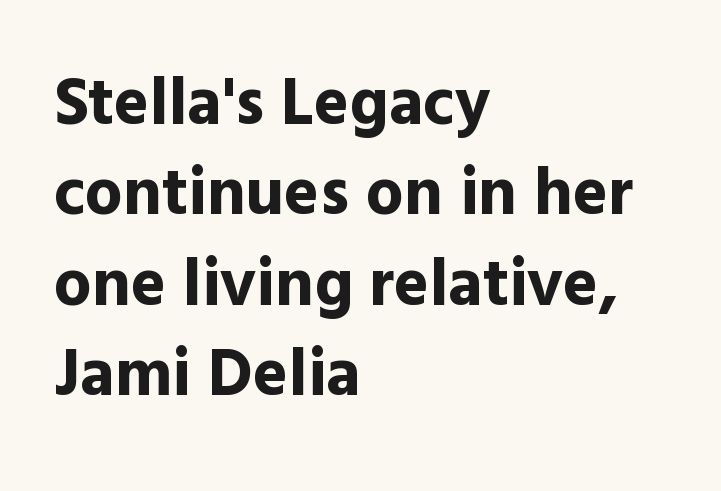
The image shows 67 px bold sans-serif type, upright; set left-aligned, normal line spacing (1.35x), normal letter spacing, not underlined; a medium x-height.
